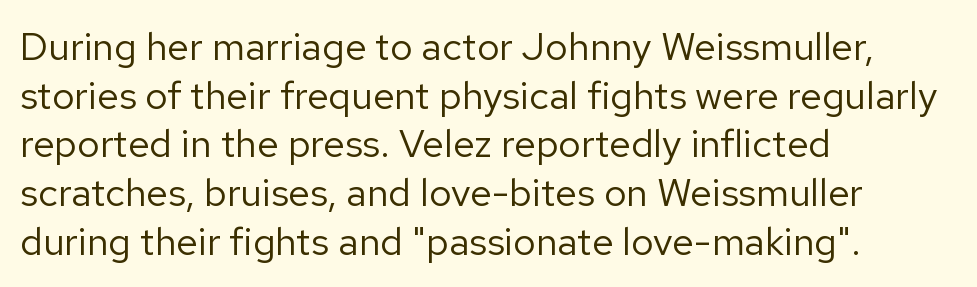
The image shows 39 px regular-weight sans-serif type, upright; set left-aligned, normal line spacing (1.25x), normal letter spacing, not underlined; low stroke contrast and a medium x-height.
